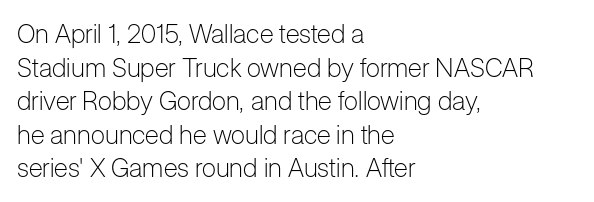
{"italic": "no", "bold": "no", "underline": "no", "align": "left", "line_spacing": "normal", "line_spacing_ratio": 1.29, "letter_spacing": "normal", "letter_spacing_em": 0.0, "glyph_px": 26}
